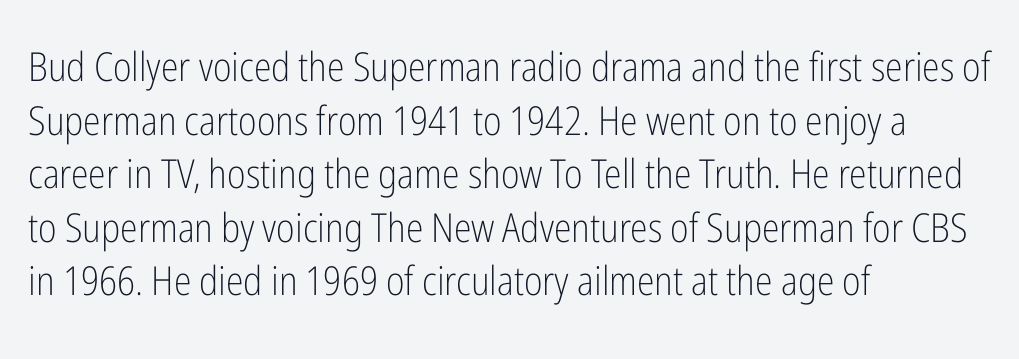
The image shows 40 px light, condensed sans-serif type, upright; set left-aligned, normal line spacing (1.34x), normal letter spacing, not underlined; low stroke contrast and a medium x-height.
